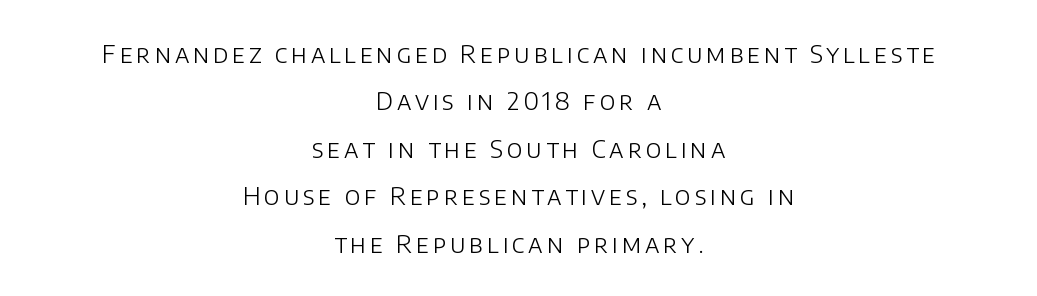
Q: Is the text bold? A: No.
Q: Is the text italic (slanted)? A: No, it is upright.
Q: Is the text underlined? A: No.
Q: How is the paragraph aligned? A: Centered.
Q: Is the spacing between lines tight, normal or loose? A: Loose.
